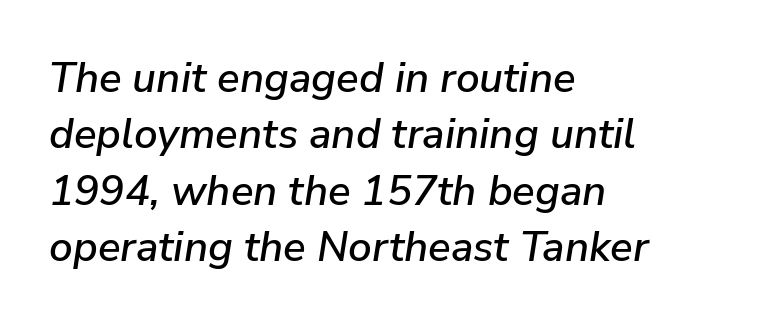
{"italic": "yes", "lean": "right", "slant_degrees": 9, "width": "normal", "stroke_contrast": "low", "x_height": "medium", "monospaced": "no", "underline": "no", "align": "left", "line_spacing": "normal", "line_spacing_ratio": 1.34, "letter_spacing": "normal", "letter_spacing_em": 0.0, "glyph_px": 42}
